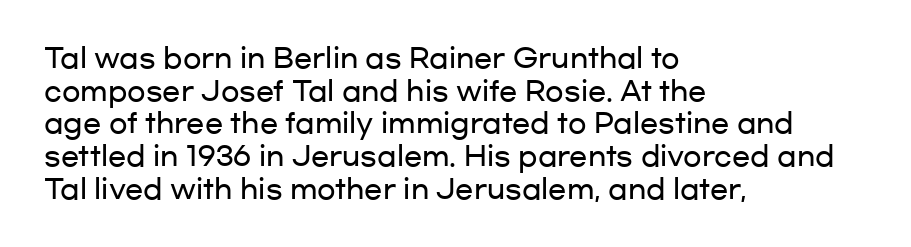
Q: Is the text italic (slanted)? A: No, it is upright.
Q: Is the text underlined? A: No.
Q: How is the paragraph aligned? A: Left-aligned.
Q: Is the spacing between letters normal or unusually wide? A: Normal.
